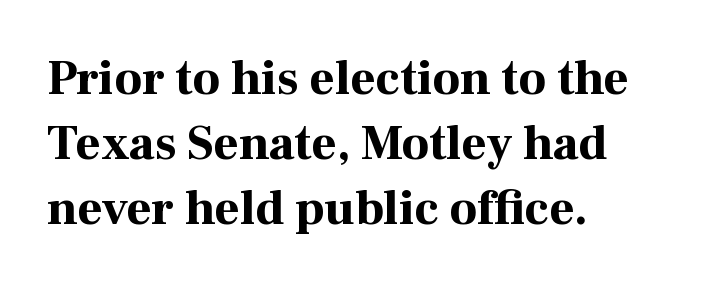
Descenders hang freely into open space. The face used here is seriffed, in the tradition of book romans. Is the type bold? Yes — the strokes are clearly thick and heavy. This sample has the flowing, uneven cadence of proportional lettering. Letter spacing: default. The lines sit at an ordinary, default distance from one another.
